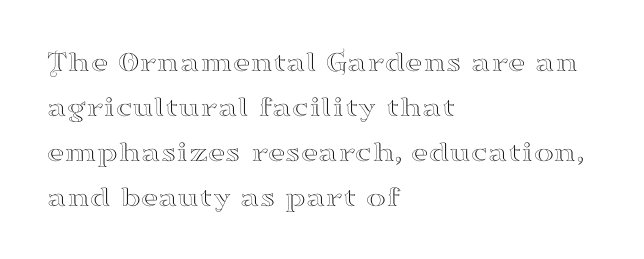
{"serif": "yes", "italic": "no", "width": "wide", "stroke_contrast": "high", "x_height": "small", "monospaced": "no", "underline": "no", "align": "left", "line_spacing": "normal", "line_spacing_ratio": 1.5, "letter_spacing": "normal", "letter_spacing_em": 0.0, "glyph_px": 30}
